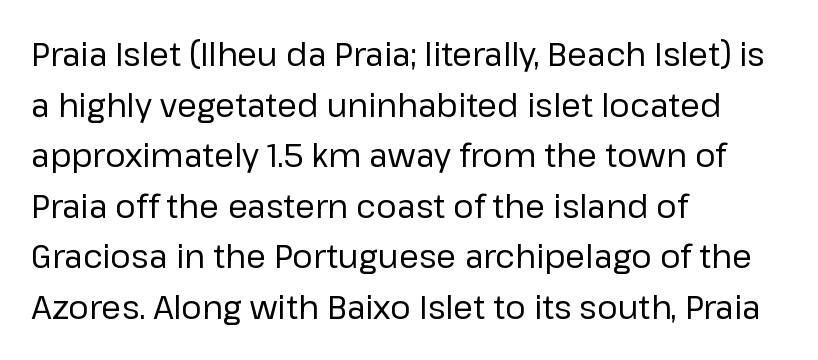
The image shows 32 px regular-weight sans-serif type, upright; set left-aligned, normal line spacing (1.58x), normal letter spacing, not underlined; low stroke contrast and a medium x-height.
